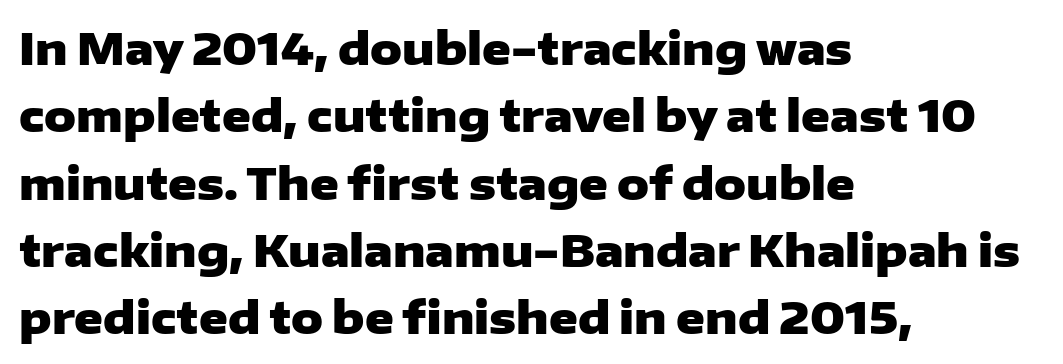
Q: Is the text bold? A: Yes.
Q: Is the text italic (slanted)? A: No, it is upright.
Q: Is the typeface a serif or a sans-serif typeface? A: Sans-serif.
Q: Is the text underlined? A: No.
Q: How is the paragraph aligned? A: Left-aligned.
Q: Is the spacing between letters normal or unusually wide? A: Normal.
Q: Is the spacing between lines tight, normal or loose? A: Normal.
Q: Width (condensed, normal, or wide)? A: Wide.
Q: Stroke contrast? A: Low.
Q: x-height? A: Medium.
Q: Monospaced? A: No.
